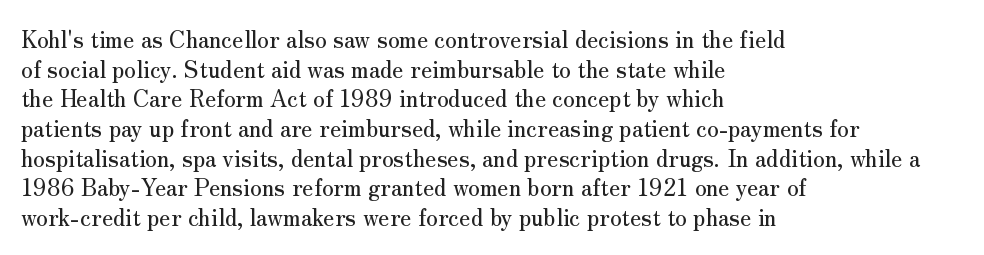
{"italic": "no", "underline": "no", "align": "left", "line_spacing": "normal", "line_spacing_ratio": 1.29, "letter_spacing": "normal", "letter_spacing_em": 0.0, "glyph_px": 23}
